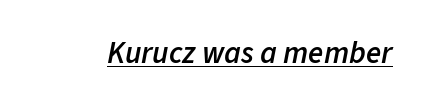
This sample has the flowing, uneven cadence of proportional lettering. The rendered words wear a rule along their underside. Characters are canted at an angle relative to the baseline's perpendicular. The passage shown is semibold, sitting just below true bold. Students, note that the glyphs here touch the page at normal intervals.
